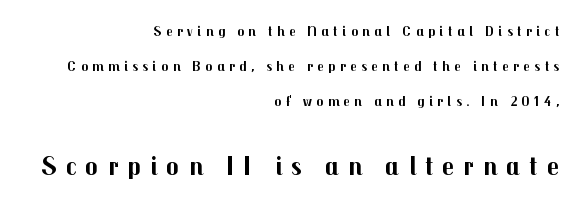
The image shows 27 px bold type, upright; set right-aligned, loose line spacing (2.49x), unusually wide letter spacing (+0.33 em), not underlined; the second (bottom) block is 1.93x larger.
